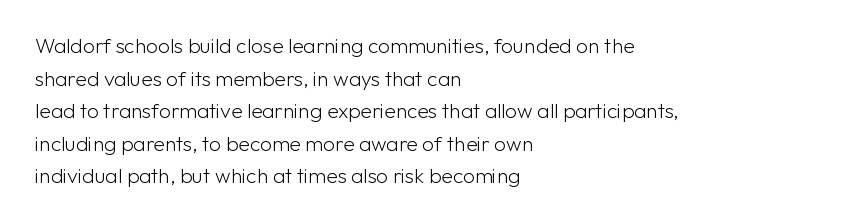
The image shows 21 px text type, upright; set left-aligned, normal line spacing (1.55x), normal letter spacing, not underlined.
